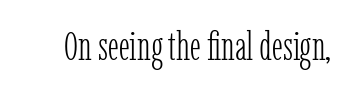
The letters advance in unequal steps, a hallmark of proportional type. This reads as an unemphasized weight, regular at the heaviest. Default kerning and tracking; the words read as compact shapes. This is roman type, the default non-slanted kind. The type family on display is of the serif kind. The string is rendered with underlining switched off.
